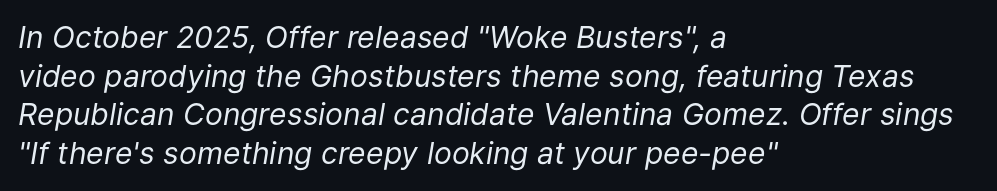
Q: Is the text bold? A: No.
Q: Is the text italic (slanted)? A: Yes, it leans right by about 9 degrees.
Q: Is the text underlined? A: No.
Q: How is the paragraph aligned? A: Left-aligned.
Q: Is the spacing between letters normal or unusually wide? A: Normal.
Q: Is the spacing between lines tight, normal or loose? A: Normal.
Q: Width (condensed, normal, or wide)? A: Normal.
Q: Stroke contrast? A: Low.
Q: x-height? A: Medium.
Q: Monospaced? A: No.
